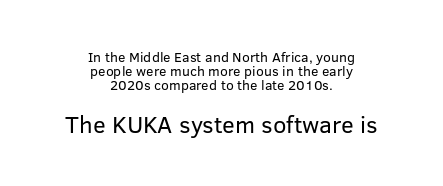
Q: Is the text bold? A: No.
Q: Is the text italic (slanted)? A: No, it is upright.
Q: Is the text underlined? A: No.
Q: How is the paragraph aligned? A: Centered.
Q: Is the spacing between letters normal or unusually wide? A: Normal.
Q: Is the spacing between lines tight, normal or loose? A: Tight.
Q: Which block of text is set in a larger size, the first (top) or the second (bottom)? A: The second (bottom) one.
